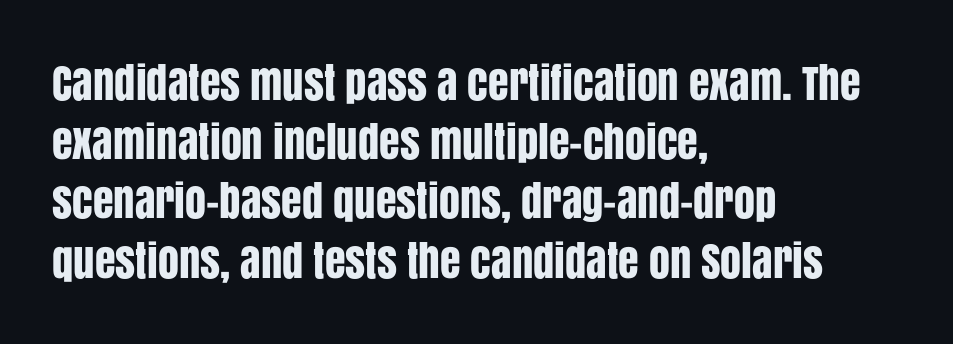
Check the space under the baseline: it is left empty. Here the designer chose a conventional face with non-uniform glyph widths. If you drew a line through each stem, it would be perfectly vertical. In terms of letterspacing, this is plain default setting.
